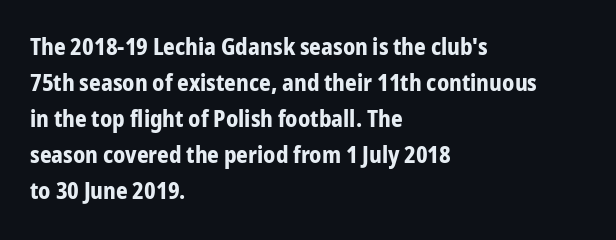
The line-height multiplier appears to be the usual default. Plain, unruled lines of type. The type is set solid horizontally, with unmodified tracking. Horizontal alignment here is leftward, the default for most running prose. Does the weight exceed regular? Yes, all the way to bold.
